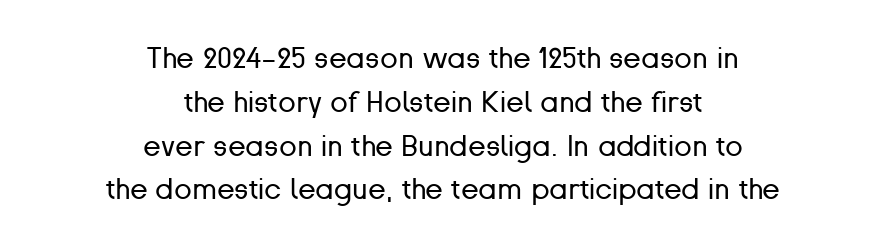
{"serif": "no", "italic": "no", "bold": "no", "weight": "regular", "width": "normal", "stroke_contrast": "low", "x_height": "medium", "monospaced": "no", "underline": "no", "align": "center", "line_spacing": "normal", "line_spacing_ratio": 1.51, "letter_spacing": "normal", "letter_spacing_em": 0.0, "glyph_px": 29}
